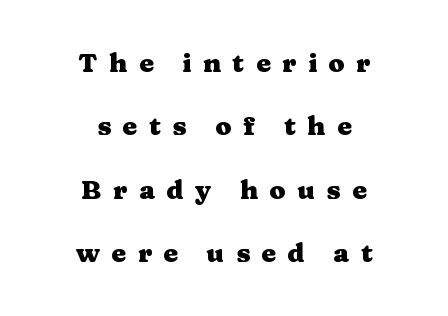
Q: Is the text bold? A: Yes.
Q: Is the text italic (slanted)? A: No, it is upright.
Q: Is the text underlined? A: No.
Q: How is the paragraph aligned? A: Centered.
Q: Is the spacing between letters normal or unusually wide? A: Unusually wide.
Q: Is the spacing between lines tight, normal or loose? A: Loose.
